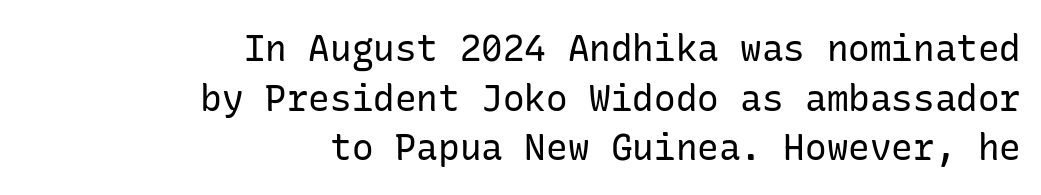
{"serif": "no", "italic": "no", "bold": "no", "weight": "regular", "width": "normal", "stroke_contrast": "low", "x_height": "medium", "underline": "no", "align": "right", "line_spacing": "normal", "line_spacing_ratio": 1.38, "letter_spacing": "normal", "letter_spacing_em": 0.0, "glyph_px": 36}
